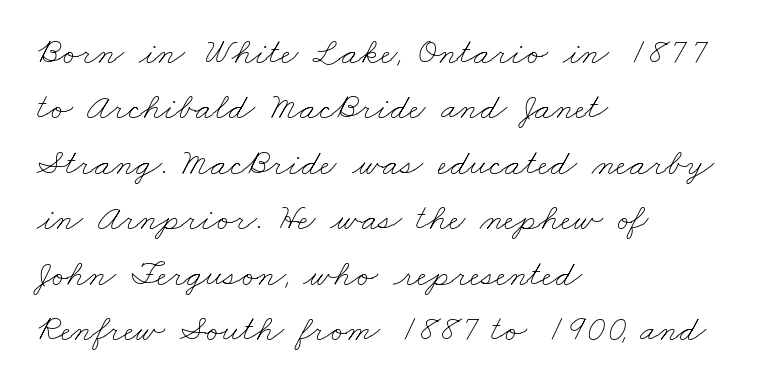
The image shows 37 px thin, wide type; set left-aligned, normal line spacing (1.5x), normal letter spacing, not underlined; low stroke contrast and a small x-height.
